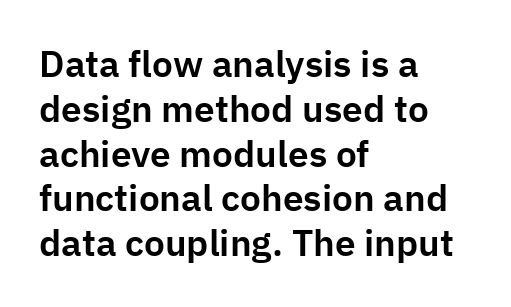
Q: Is the text italic (slanted)? A: No, it is upright.
Q: Is the typeface a serif or a sans-serif typeface? A: Sans-serif.
Q: Is the text underlined? A: No.
Q: How is the paragraph aligned? A: Left-aligned.
Q: Is the spacing between letters normal or unusually wide? A: Normal.
Q: Width (condensed, normal, or wide)? A: Normal.
Q: Stroke contrast? A: Low.
Q: x-height? A: Medium.
Q: Monospaced? A: No.
